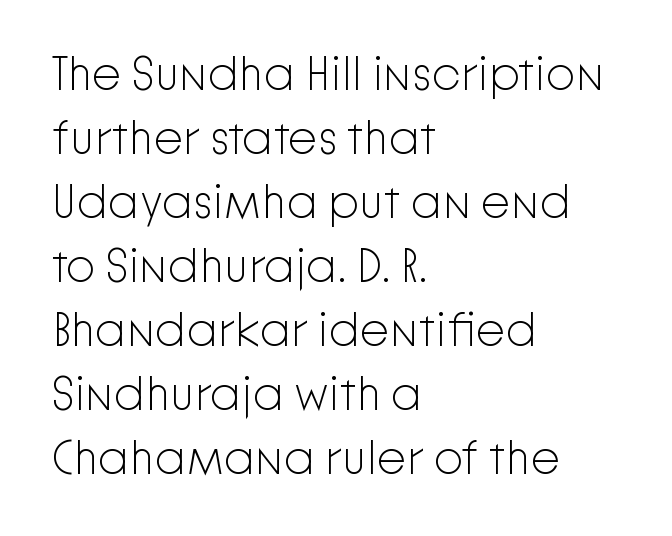
The passage shown is typed in a proportional face where columns would drift. The face used here is rendered with its standard letterfit. The baseline area is clear. The text was rendered using a sans face with plain stroke endings.
